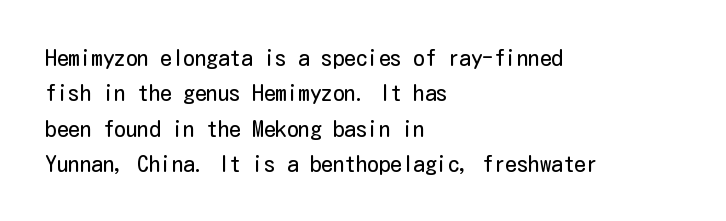
{"italic": "no", "bold": "no", "underline": "no", "align": "left", "line_spacing": "normal", "line_spacing_ratio": 1.54, "letter_spacing": "normal", "letter_spacing_em": 0.0, "glyph_px": 23}
